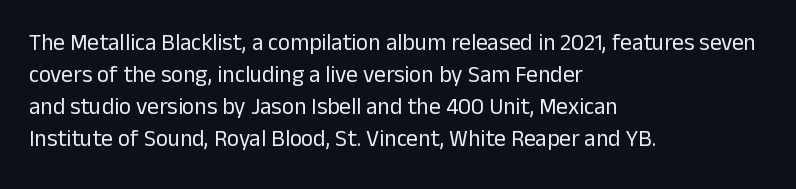
Caption: standard tracking, unaltered. Does the leading feel generous? No, just average. The lines are quadded left. Check the space under the baseline: it is left empty.
